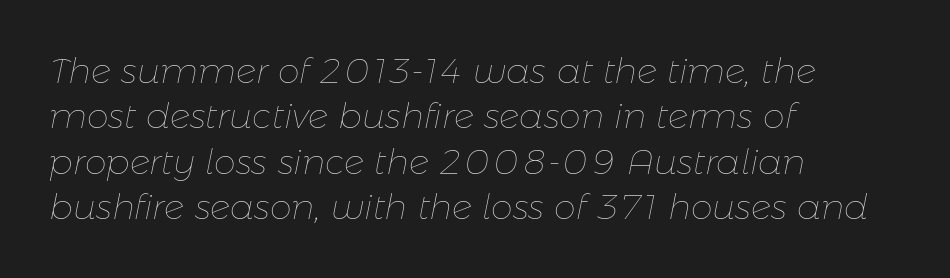
The image shows 35 px thin type, italic (leaning right); set left-aligned, normal line spacing (1.3x), normal letter spacing, not underlined; low stroke contrast and a medium x-height.
